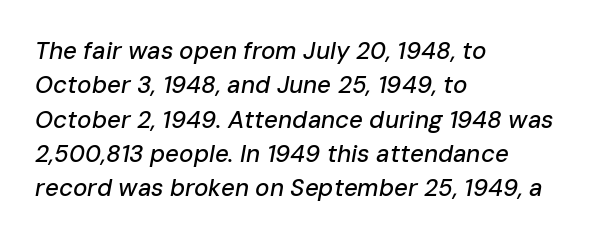
{"italic": "yes", "lean": "right", "slant_degrees": 10, "underline": "no", "align": "left", "line_spacing": "normal", "line_spacing_ratio": 1.43, "letter_spacing": "normal", "letter_spacing_em": 0.0, "glyph_px": 24}
